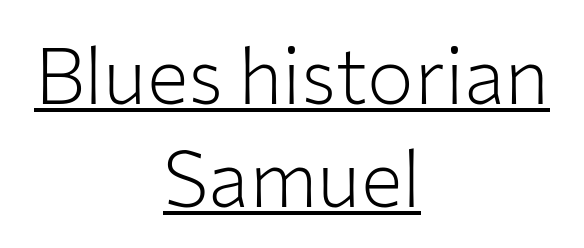
The gaps between neighbouring characters are ordinary and unremarkable. Notice how descenders clear the ascenders below comfortably — that's standard leading. Serif or sans? Sans — the stroke terminals are bare. The axis of the letterforms is exactly vertical.
